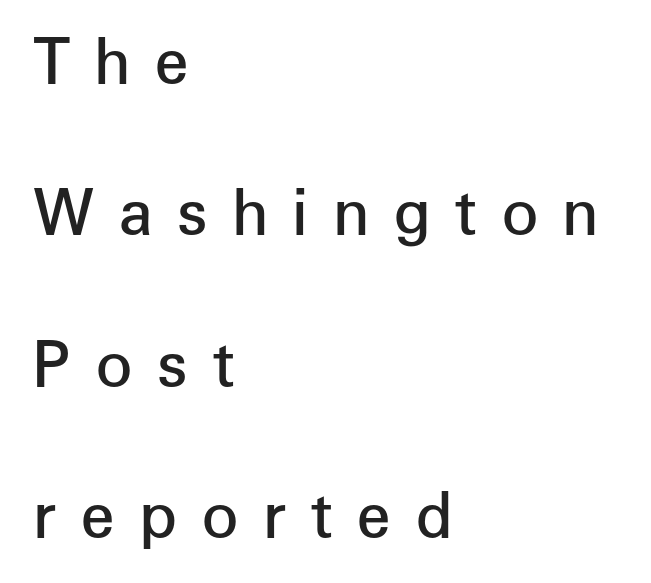
The image shows 62 px semibold sans-serif type, upright; set left-aligned, loose line spacing (2.44x), unusually wide letter spacing (+0.38 em), not underlined; low stroke contrast and a medium x-height.
